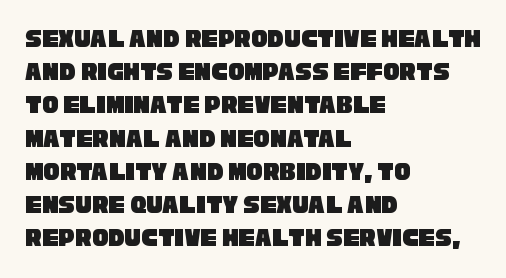
The image shows 27 px text type; set left-aligned, line spacing 1.23x, normal letter spacing, not underlined.
